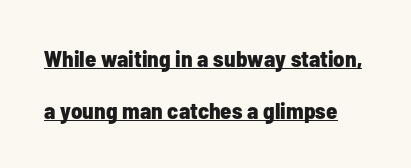
{"italic": "no", "bold": "yes", "underline": "yes", "line_spacing": "loose", "line_spacing_ratio": 2.26, "letter_spacing": "normal", "letter_spacing_em": 0.0, "glyph_px": 23}
